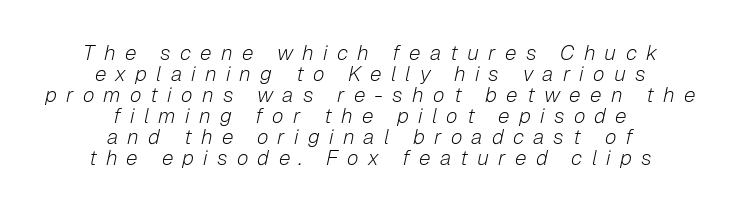
The image shows 21 px text type, italic (leaning right); set centered, tight line spacing (1.0x), unusually wide letter spacing (+0.44 em), not underlined.
